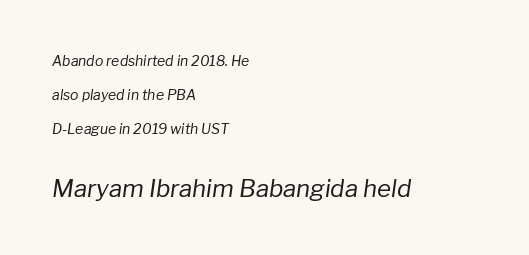
Q: Is the text bold? A: No.
Q: Is the text italic (slanted)? A: Yes, it leans right by about 8 degrees.
Q: Is the text underlined? A: No.
Q: How is the paragraph aligned? A: Left-aligned.
Q: Is the spacing between letters normal or unusually wide? A: Normal.
Q: Is the spacing between lines tight, normal or loose? A: Loose.
Q: Which block of text is set in a larger size, the first (top) or the second (bottom)? A: The second (bottom) one.
